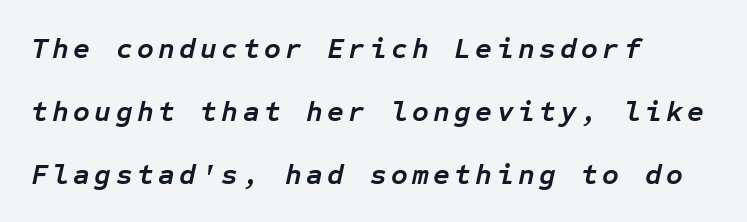
The rendering uses a large line-height, opening up the rows. Does the lettering tilt? It does — this is italic. You could count columns in this text — the font is strictly monospaced. Which margin do the lines hug? The left one — the right edge is uneven. Look at the stroke-to-counter ratio: heavy, a bold.
